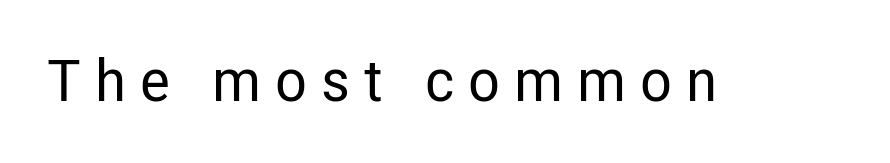
The image shows 58 px condensed sans-serif type, upright; set unusually wide letter spacing (+0.24 em), not underlined; low stroke contrast and a medium x-height.
